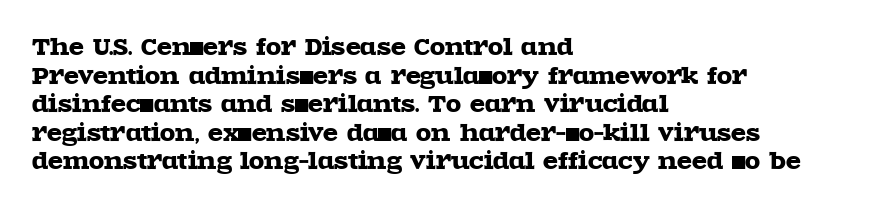
A normal amount of white space separates one row of letters from the next. Unmarked baselines from the first word to the last. These lines were composed using upright roman letters. Compared with typical body copy, the letter spacing here is the same. Line beginnings align vertically; line endings do not.
